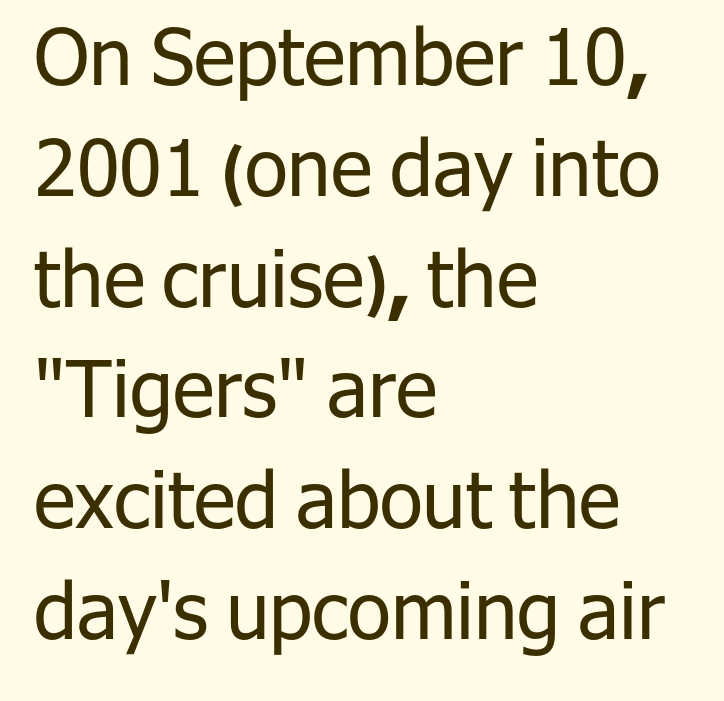
Is there any slant? The stems are plumb. The glyphs in this specimen are sans serif. Short note: letters normally spaced. The weight tops out at a normal text grade. Honestly, the row spacing looks completely unremarkable. Underline: absent.
